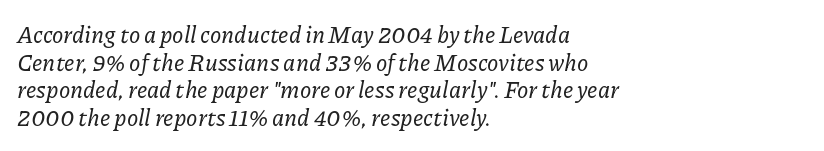
The image shows 23 px text type, italic (leaning right); set left-aligned, line spacing 1.2x, normal letter spacing, not underlined.
